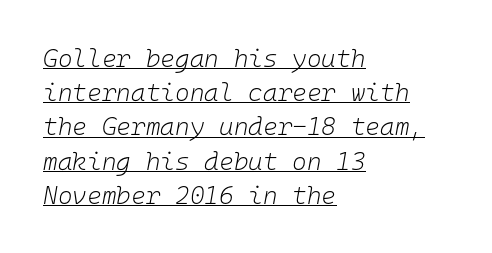
The image shows 25 px text type, italic (leaning right); set left-aligned, normal line spacing (1.37x), normal letter spacing, underlined.
